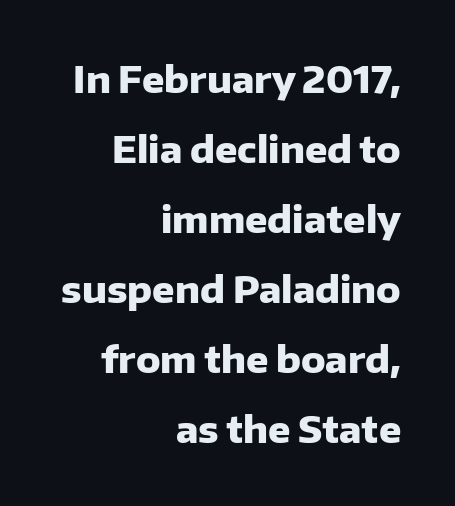
Honestly, the letter spacing is just normal — you wouldn't notice it. Line endings align vertically; line beginnings do not. Notice how thick the strokes are: this is what a full bold looks like. Do the characters align in a grid? No, the font is proportional.
